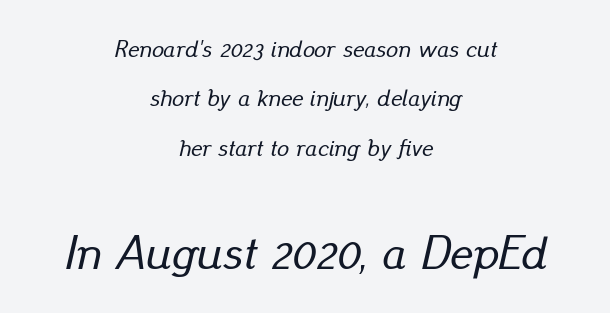
These lines stand farther apart than default settings would place them. In CSS terms this would be text-align: center. This sample uses plain, unmodified letter spacing. The passage shown is not underscored anywhere.
